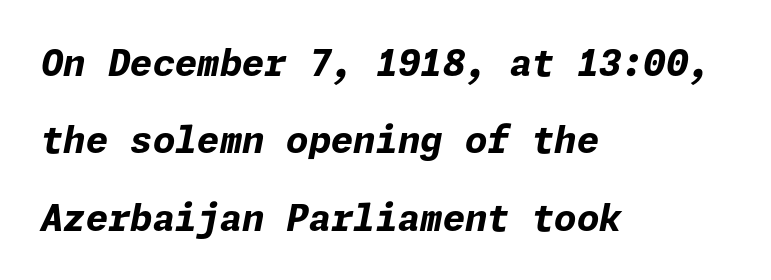
Q: Is the text bold? A: Yes.
Q: Is the text italic (slanted)? A: Yes, it leans right by about 11 degrees.
Q: Is the text underlined? A: No.
Q: How is the paragraph aligned? A: Left-aligned.
Q: Is the spacing between letters normal or unusually wide? A: Normal.
Q: Is the spacing between lines tight, normal or loose? A: Loose.
Q: Width (condensed, normal, or wide)? A: Normal.
Q: Stroke contrast? A: Low.
Q: x-height? A: Medium.
